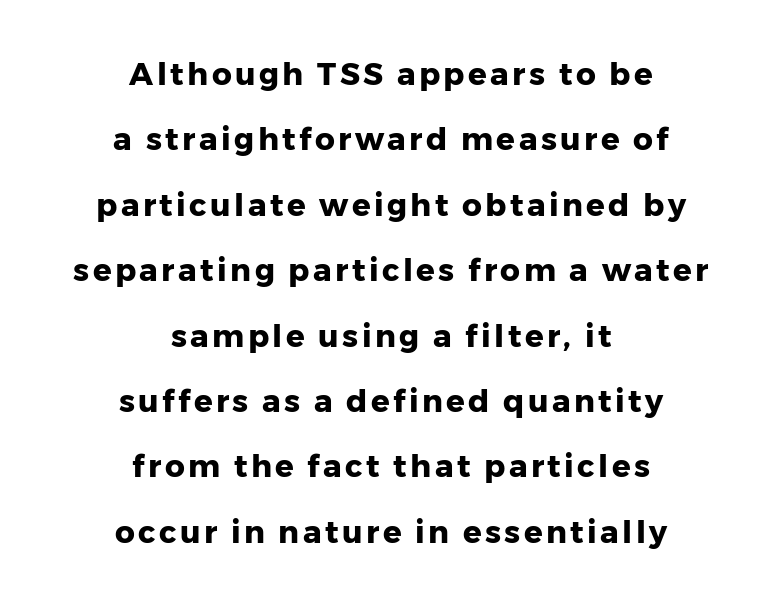
Nobody drew a line under any word here. Is there much room between lines? Yes — plenty of vertical air separates them. Nope, not italic — everything's standing straight. Looks like regular typesetting: each glyph gets only the width it needs.
